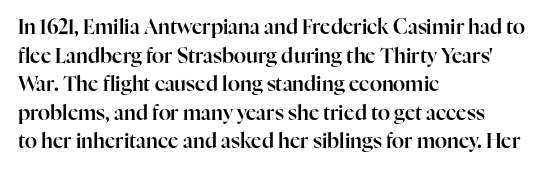
{"italic": "no", "underline": "no", "align": "left", "line_spacing": "normal", "line_spacing_ratio": 1.43, "letter_spacing": "normal", "letter_spacing_em": 0.0, "glyph_px": 20}
